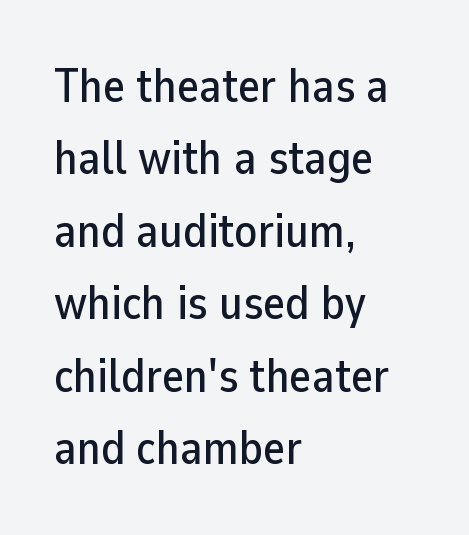
{"serif": "no", "italic": "no", "width": "normal", "stroke_contrast": "low", "x_height": "medium", "monospaced": "no", "underline": "no", "align": "left", "line_spacing": "normal", "line_spacing_ratio": 1.54, "letter_spacing": "normal", "letter_spacing_em": 0.0, "glyph_px": 47}
